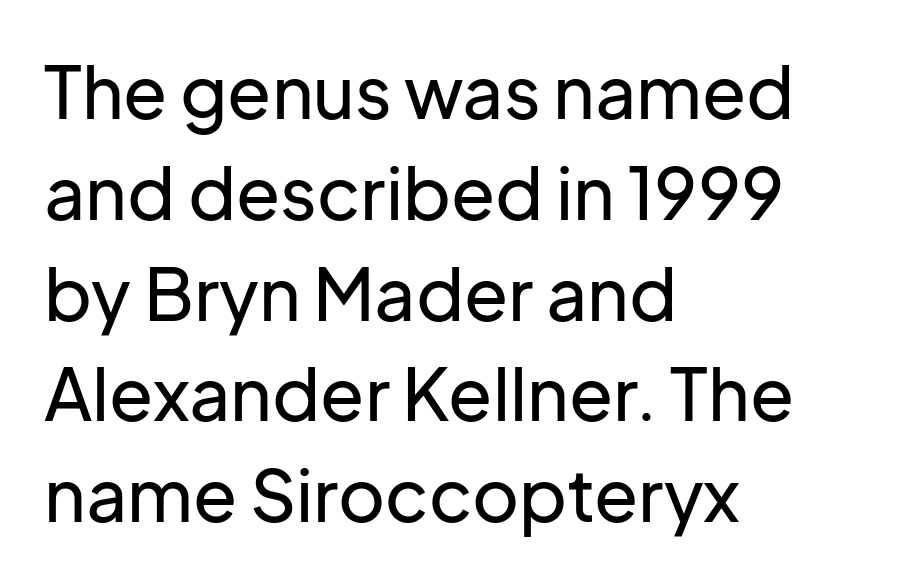
{"serif": "no", "italic": "no", "width": "normal", "stroke_contrast": "low", "x_height": "medium", "monospaced": "no", "underline": "no", "align": "left", "line_spacing": "normal", "line_spacing_ratio": 1.4, "letter_spacing": "normal", "letter_spacing_em": 0.0, "glyph_px": 72}
